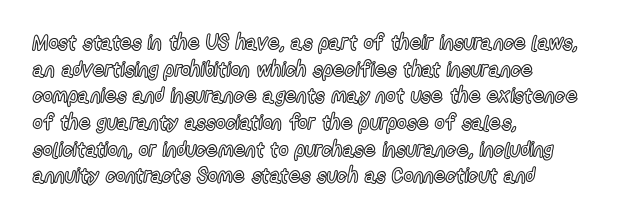
Q: Is the text italic (slanted)? A: Yes.
Q: Is the text underlined? A: No.
Q: How is the paragraph aligned? A: Left-aligned.
Q: Is the spacing between letters normal or unusually wide? A: Normal.
Q: Is the spacing between lines tight, normal or loose? A: Normal.
